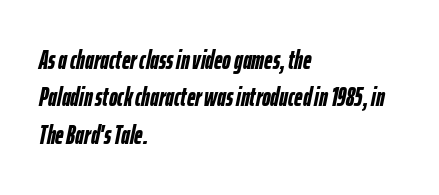
The image shows 26 px bold type, italic (leaning right); set left-aligned, normal line spacing (1.44x), normal letter spacing, not underlined.
